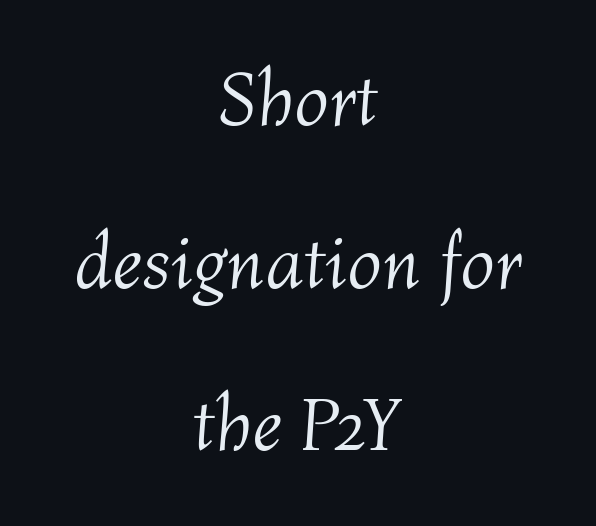
Casual observation: everything's sitting right in the middle. A clean baseline with only descenders dipping below it. Stems here are at most as thick as an everyday book face. Looking at the ascenders, they clearly lean. Honestly, the letter spacing is just normal — you wouldn't notice it. Here the designer chose a conventional face with non-uniform glyph widths.
